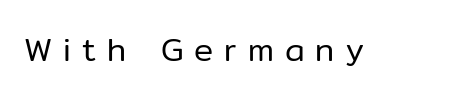
The image shows 32 px regular-weight sans-serif type, upright; set unusually wide letter spacing (+0.34 em), not underlined; low stroke contrast and a medium x-height.
